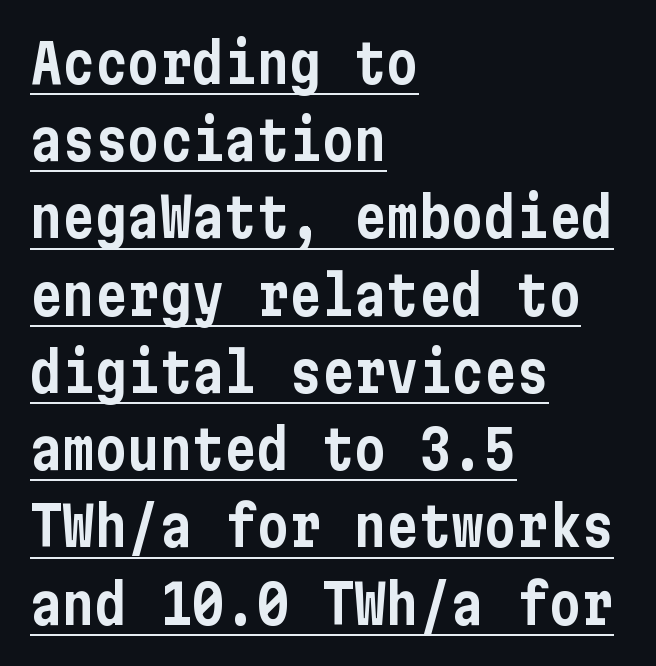
Q: Is the text italic (slanted)? A: No, it is upright.
Q: Is the typeface a serif or a sans-serif typeface? A: Sans-serif.
Q: Is the text underlined? A: Yes.
Q: How is the paragraph aligned? A: Left-aligned.
Q: Is the spacing between letters normal or unusually wide? A: Normal.
Q: Is the spacing between lines tight, normal or loose? A: Normal.
Q: Width (condensed, normal, or wide)? A: Condensed.
Q: Stroke contrast? A: Low.
Q: x-height? A: Medium.
